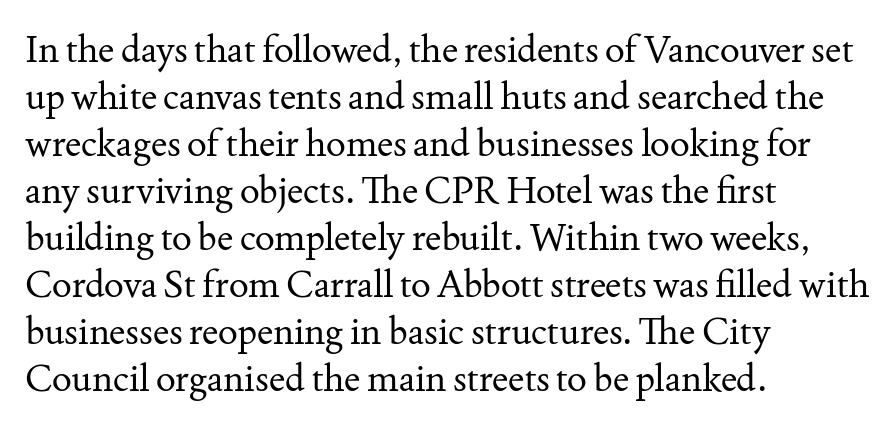
{"serif": "yes", "italic": "no", "bold": "no", "weight": "regular", "width": "normal", "stroke_contrast": "medium", "x_height": "small", "monospaced": "no", "underline": "no", "align": "left", "line_spacing": "normal", "line_spacing_ratio": 1.27, "letter_spacing": "normal", "letter_spacing_em": 0.0, "glyph_px": 37}
